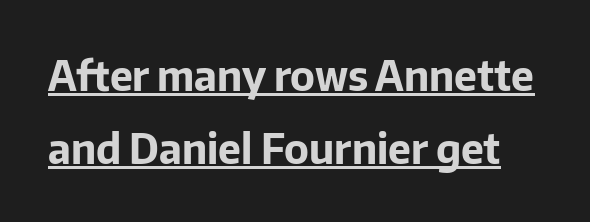
Weight check: bold — yes, fully. Students, observe the line beneath the letters — that is underlining. A typesetter would label this face a sans. Think of a printed novel: that variable character pitch is what you see here. This is roman type, the default non-slanted kind. Each word holds together tightly as a unit, with standard inter-letter gaps.
